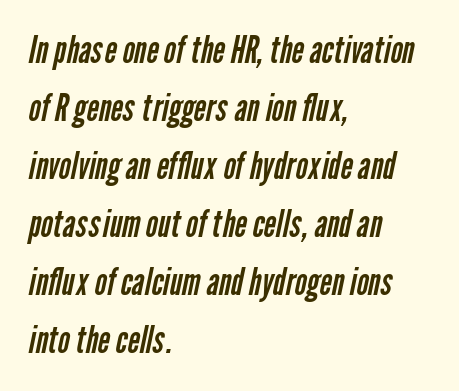
Q: Is the text bold? A: No.
Q: Is the typeface a serif or a sans-serif typeface? A: Sans-serif.
Q: Is the text underlined? A: No.
Q: How is the paragraph aligned? A: Left-aligned.
Q: Is the spacing between letters normal or unusually wide? A: Normal.
Q: Is the spacing between lines tight, normal or loose? A: Normal.
Q: Width (condensed, normal, or wide)? A: Condensed.
Q: Stroke contrast? A: Low.
Q: x-height? A: Medium.
Q: Monospaced? A: No.
